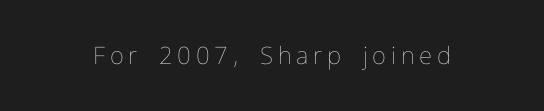
The image shows 24 px text type, upright; set unusually wide letter spacing (+0.2 em), not underlined.
